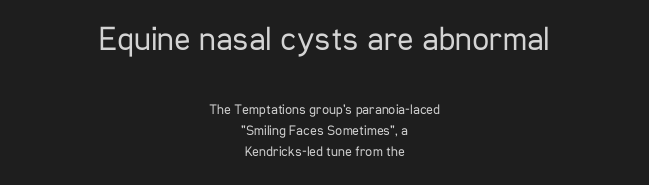
Q: Is the text bold? A: No.
Q: Is the text italic (slanted)? A: No, it is upright.
Q: Is the typeface a serif or a sans-serif typeface? A: Sans-serif.
Q: Is the text underlined? A: No.
Q: How is the paragraph aligned? A: Centered.
Q: Is the spacing between letters normal or unusually wide? A: Normal.
Q: Is the spacing between lines tight, normal or loose? A: Normal.
Q: Which block of text is set in a larger size, the first (top) or the second (bottom)? A: The first (top) one.
Q: Width (condensed, normal, or wide)? A: Condensed.
Q: Stroke contrast? A: Low.
Q: x-height? A: Medium.
Q: Monospaced? A: No.
